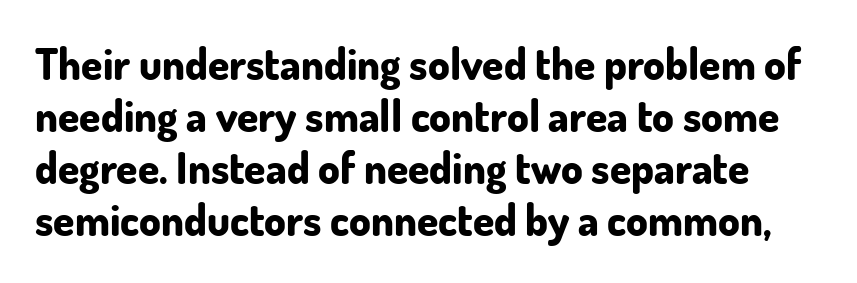
{"serif": "no", "italic": "no", "bold": "yes", "weight": "bold", "width": "normal", "stroke_contrast": "low", "x_height": "small", "monospaced": "no", "underline": "no", "line_spacing_ratio": 1.21, "letter_spacing": "normal", "letter_spacing_em": 0.0, "glyph_px": 43}
